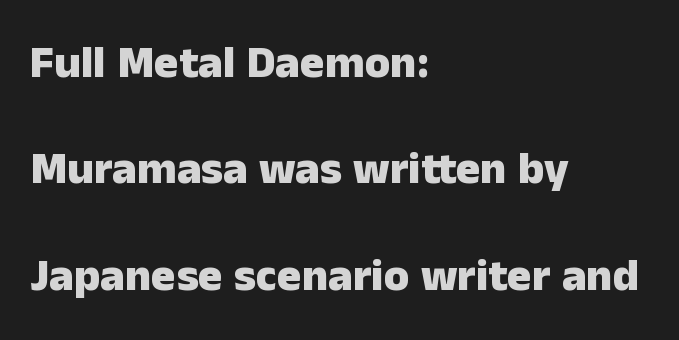
A great deal of white space separates one row of letters from the next. The foot of each line stays bare and open. Look at the tracking — it's just the regular setting, nothing added. If you drew a line through each stem, it would be perfectly vertical. This sample uses a sans-serif face. One-word summary of the alignment: left.
